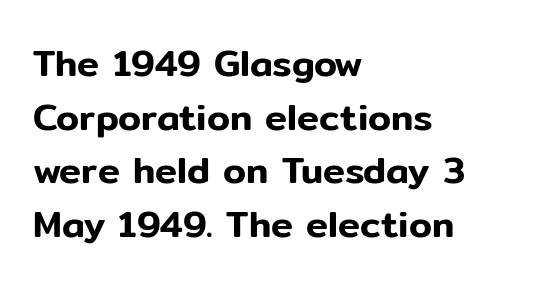
The image shows 37 px sans-serif type, upright; set left-aligned, normal line spacing (1.45x), normal letter spacing, not underlined; low stroke contrast and a medium x-height.
